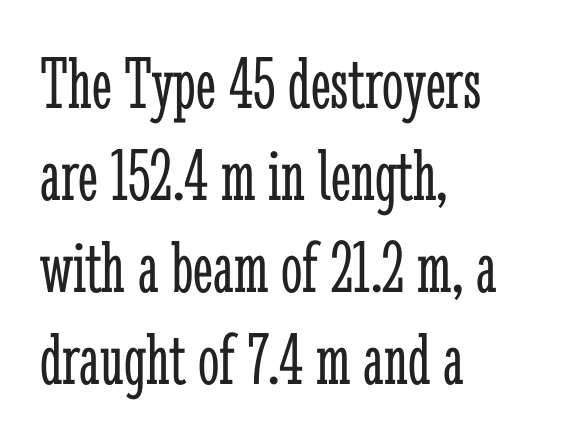
Q: Is the text bold? A: No.
Q: Is the text italic (slanted)? A: No, it is upright.
Q: Is the typeface a serif or a sans-serif typeface? A: Serif.
Q: Is the text underlined? A: No.
Q: How is the paragraph aligned? A: Left-aligned.
Q: Is the spacing between letters normal or unusually wide? A: Normal.
Q: Width (condensed, normal, or wide)? A: Condensed.
Q: Stroke contrast? A: Low.
Q: x-height? A: Medium.
Q: Monospaced? A: No.
